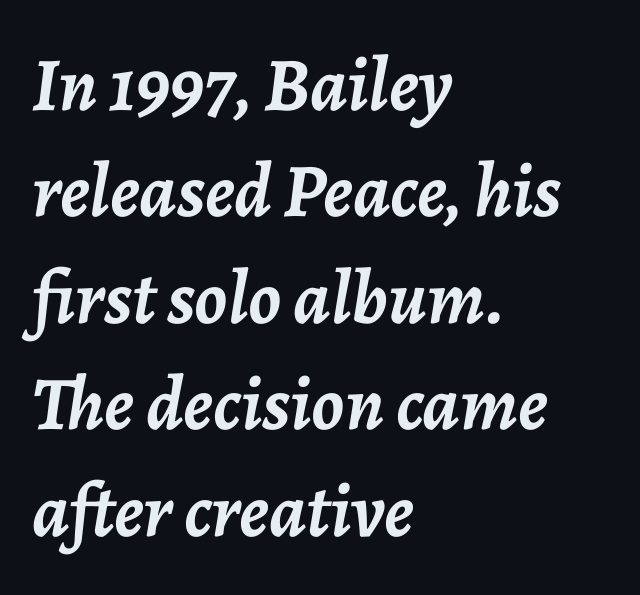
Q: Is the text bold? A: Yes.
Q: Is the text italic (slanted)? A: Yes, it leans right by about 7 degrees.
Q: Is the text underlined? A: No.
Q: How is the paragraph aligned? A: Left-aligned.
Q: Is the spacing between letters normal or unusually wide? A: Normal.
Q: Is the spacing between lines tight, normal or loose? A: Normal.
Q: Width (condensed, normal, or wide)? A: Normal.
Q: Stroke contrast? A: Low.
Q: x-height? A: Medium.
Q: Monospaced? A: No.
